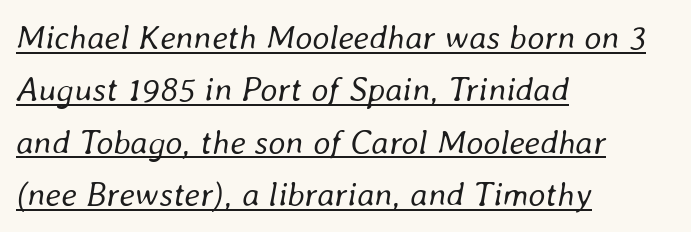
Does the copy run flush right? No — it runs flush left. Like a heading marked for emphasis, these lines bear an underscore. The axis of the letterforms is tilted away from vertical. The strokes carry an ordinary text weight at most. How would I describe the line gaps? Plain and ordinary.
